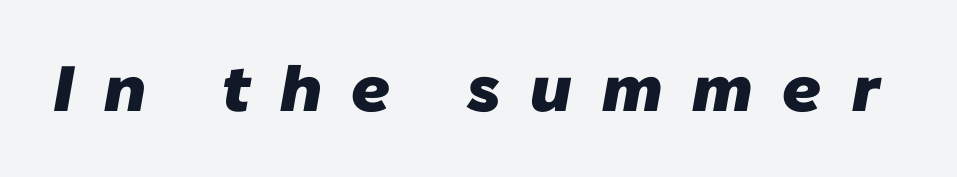
{"serif": "no", "bold": "yes", "weight": "heavy", "width": "normal", "stroke_contrast": "low", "x_height": "medium", "monospaced": "no", "underline": "no", "letter_spacing": "wide", "letter_spacing_em": 0.47, "glyph_px": 64}
